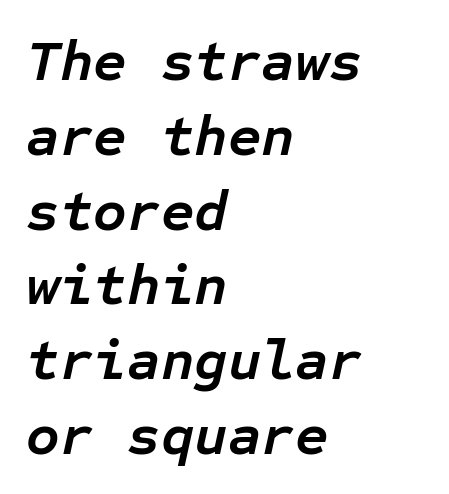
The image shows 58 px semibold type, italic (leaning right), monospaced; set left-aligned, normal line spacing (1.29x), normal letter spacing, not underlined; low stroke contrast and a medium x-height.
